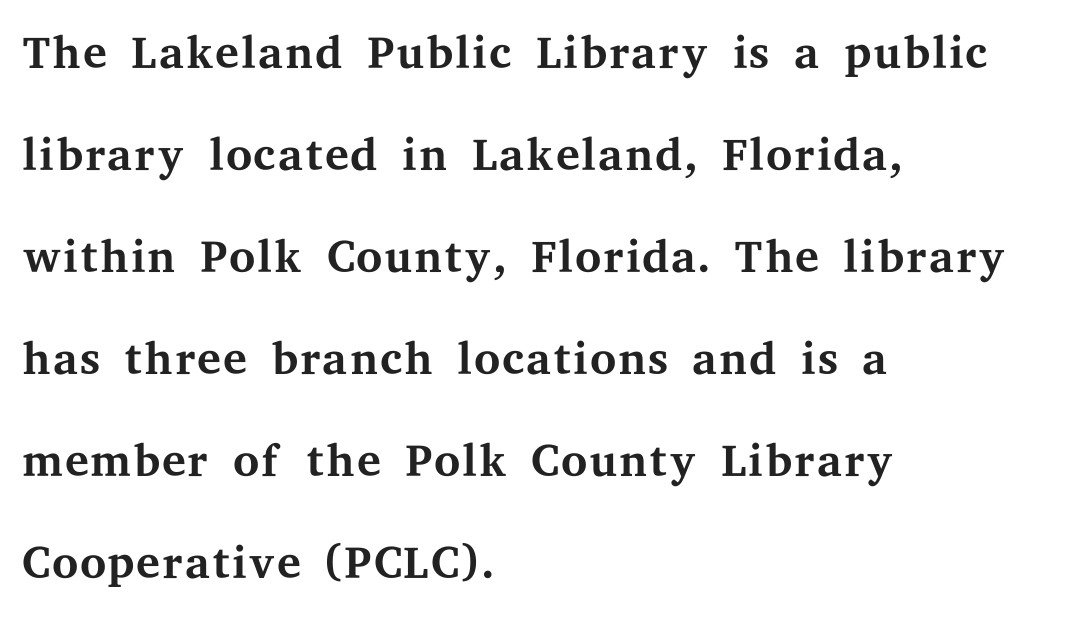
The image shows 68 px regular-weight, wide serif type, upright; set left-aligned, normal line spacing (1.5x), normal letter spacing, not underlined; medium stroke contrast and a medium x-height.
